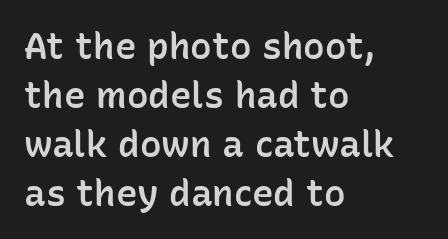
Every stem runs plumb, perpendicular to the baseline. The strip under each line holds only bare page. What weight is shown? A semibold, between regular and bold. Observe the absence of serifs on each vertical stroke in this sample. In terms of letterspacing, this is plain default setting. Rows of type keep a routine distance in the vertical direction.
